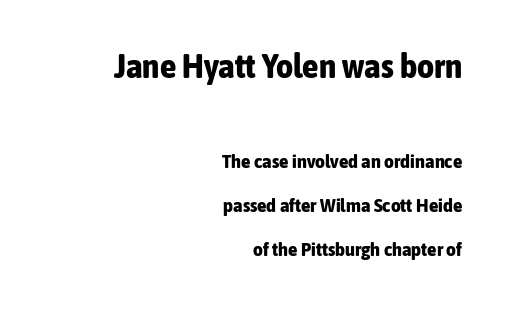
Q: Is the text bold? A: Yes.
Q: Is the text italic (slanted)? A: No, it is upright.
Q: Is the typeface a serif or a sans-serif typeface? A: Sans-serif.
Q: Is the text underlined? A: No.
Q: How is the paragraph aligned? A: Right-aligned.
Q: Is the spacing between letters normal or unusually wide? A: Normal.
Q: Is the spacing between lines tight, normal or loose? A: Loose.
Q: Which block of text is set in a larger size, the first (top) or the second (bottom)? A: The first (top) one.
Q: Width (condensed, normal, or wide)? A: Condensed.
Q: Stroke contrast? A: Low.
Q: x-height? A: Medium.
Q: Monospaced? A: No.
